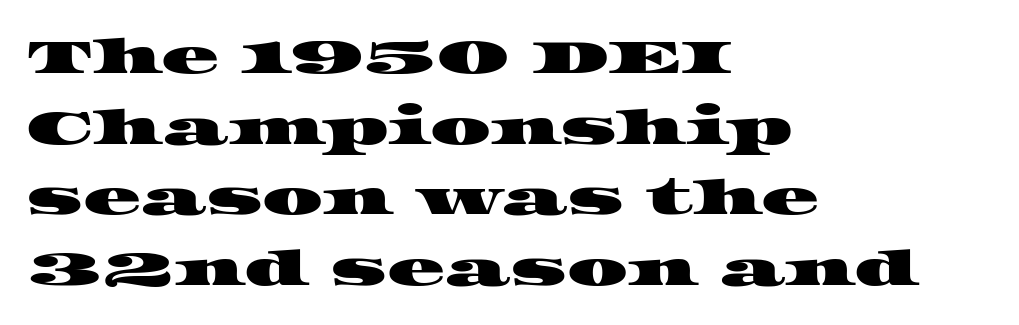
Small tapered or slab feet sit at the stroke ends, so this counts as serif. Here the designer chose a conventional face with non-uniform glyph widths. How would I describe the line gaps? Plain and ordinary. Glyph-to-glyph distance matches everyday printed text. The lines are quadded left.
